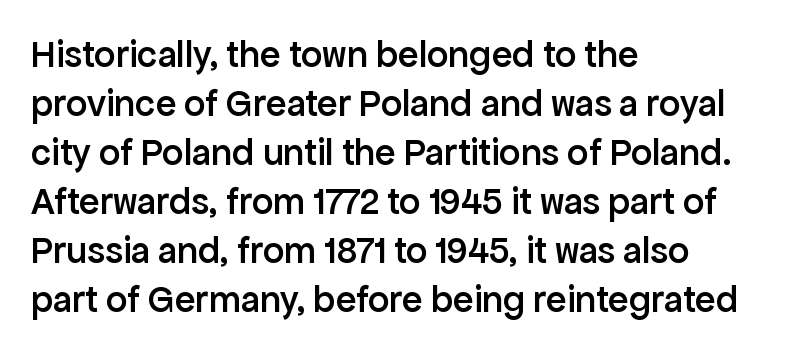
Layout note: lines flush left. Typesetter's note: demi weight, one step under bold. These lines are composed in type without serifs. The typography opts for an upright posture over an oblique one. Is this a fixed-width face? No — the glyphs have proportional, varying widths. Interline gaps are of average width in this sample.
